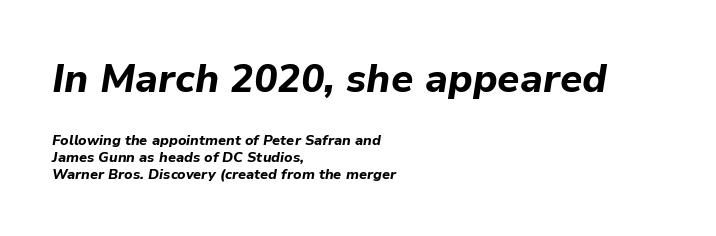
I'd describe the lettering as bold — thick and assertive. In terms of letterspacing, this is plain default setting. The face used here has a pronounced slope to its letters. Does the copy run flush right? No — it runs flush left.
